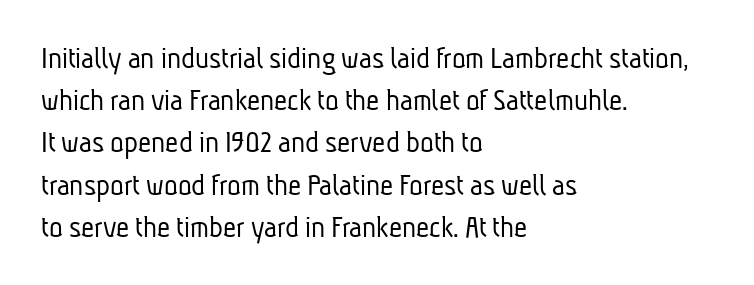
Q: Is the text bold? A: No.
Q: Is the typeface a serif or a sans-serif typeface? A: Sans-serif.
Q: Is the text underlined? A: No.
Q: How is the paragraph aligned? A: Left-aligned.
Q: Is the spacing between letters normal or unusually wide? A: Normal.
Q: Is the spacing between lines tight, normal or loose? A: Normal.
Q: Width (condensed, normal, or wide)? A: Condensed.
Q: Stroke contrast? A: Low.
Q: x-height? A: Medium.
Q: Monospaced? A: No.
